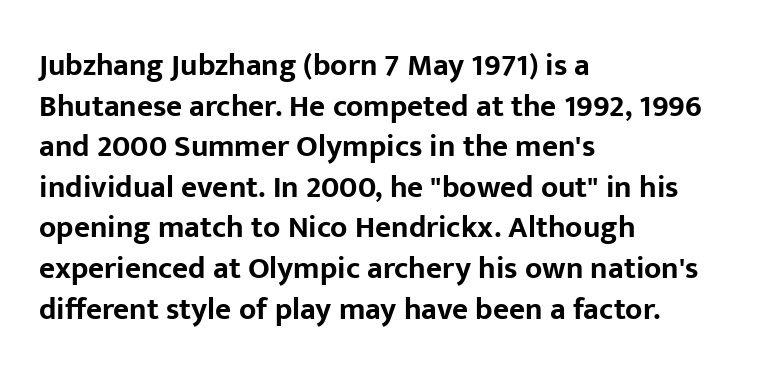
The image shows 31 px bold sans-serif type, upright; set left-aligned, normal line spacing (1.31x), normal letter spacing, not underlined; low stroke contrast and a medium x-height.
